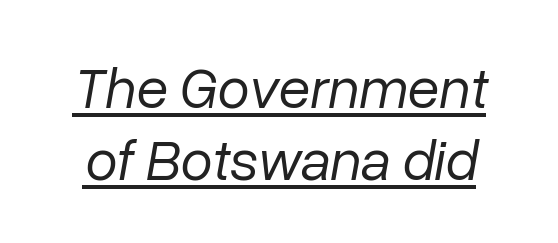
Q: Is the text bold? A: No.
Q: Is the text italic (slanted)? A: Yes, it leans right by about 10 degrees.
Q: Is the text underlined? A: Yes.
Q: Is the spacing between letters normal or unusually wide? A: Normal.
Q: Width (condensed, normal, or wide)? A: Normal.
Q: Stroke contrast? A: Low.
Q: x-height? A: Medium.
Q: Monospaced? A: No.
